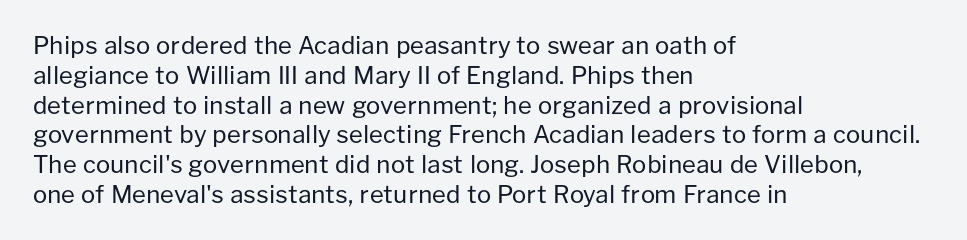
{"italic": "no", "bold": "no", "underline": "no", "align": "left", "line_spacing_ratio": 1.24, "letter_spacing": "normal", "letter_spacing_em": 0.0, "glyph_px": 24}
